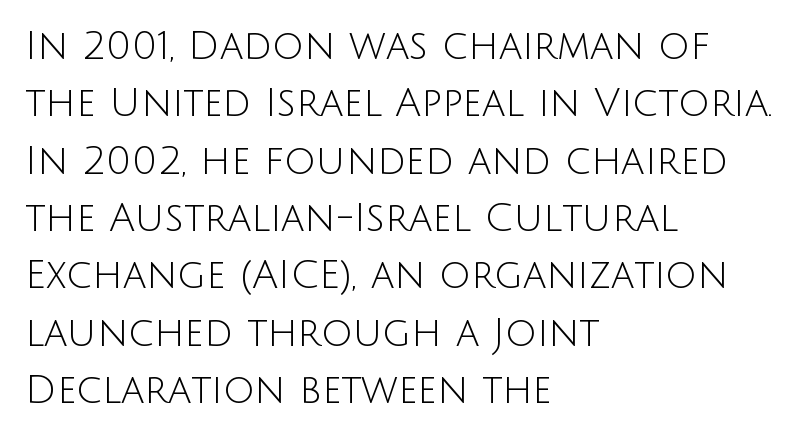
{"serif": "no", "italic": "no", "bold": "no", "weight": "light", "width": "normal", "stroke_contrast": "low", "x_height": "large", "monospaced": "no", "underline": "no", "align": "left", "line_spacing": "normal", "line_spacing_ratio": 1.47, "letter_spacing": "normal", "letter_spacing_em": 0.0, "glyph_px": 39}
